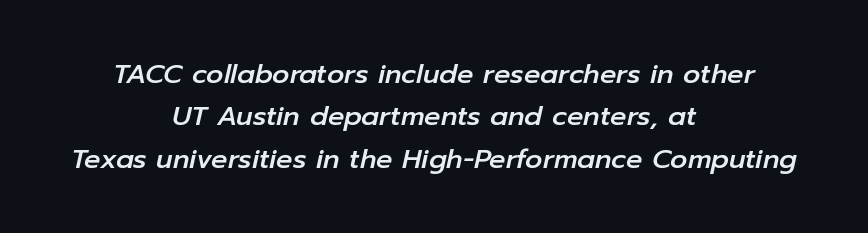
Check the space under the baseline: it is left empty. Italic: yes, the glyphs are oblique. Students, note that the glyphs here touch the page at normal intervals. If you folded the block vertically in half, each line would mirror itself in length. Reading down the column, the eye jumps a familiar distance to each next line.
